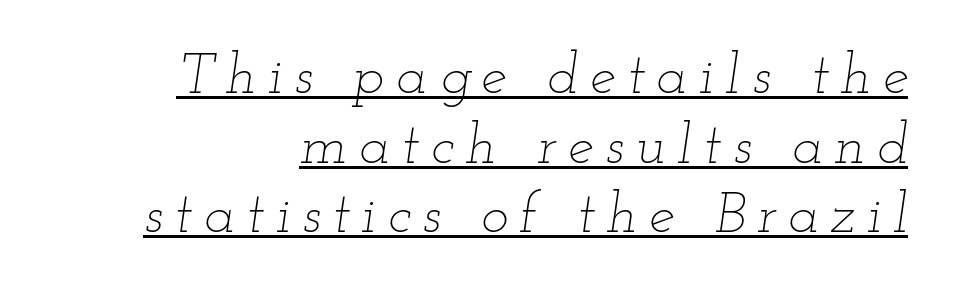
Q: Is the text bold? A: No.
Q: Is the text italic (slanted)? A: Yes, it leans right by about 12 degrees.
Q: Is the text underlined? A: Yes.
Q: Is the spacing between letters normal or unusually wide? A: Unusually wide.
Q: Width (condensed, normal, or wide)? A: Wide.
Q: Stroke contrast? A: Low.
Q: x-height? A: Small.
Q: Monospaced? A: No.
